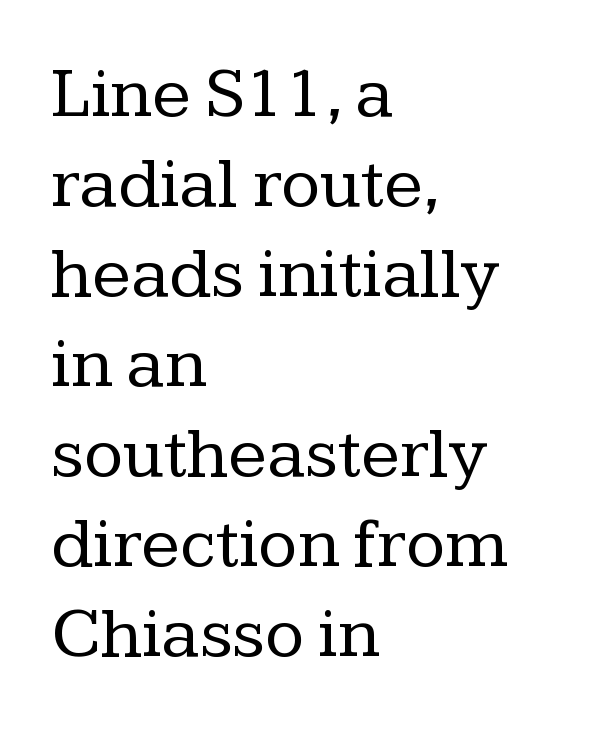
Q: Is the text bold? A: No.
Q: Is the text italic (slanted)? A: No, it is upright.
Q: Is the typeface a serif or a sans-serif typeface? A: Serif.
Q: Is the text underlined? A: No.
Q: How is the paragraph aligned? A: Left-aligned.
Q: Is the spacing between letters normal or unusually wide? A: Normal.
Q: Is the spacing between lines tight, normal or loose? A: Normal.
Q: Width (condensed, normal, or wide)? A: Normal.
Q: Stroke contrast? A: Low.
Q: x-height? A: Medium.
Q: Monospaced? A: No.
